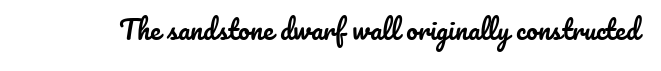
{"underline": "no", "letter_spacing": "normal", "letter_spacing_em": 0.0, "glyph_px": 26}
